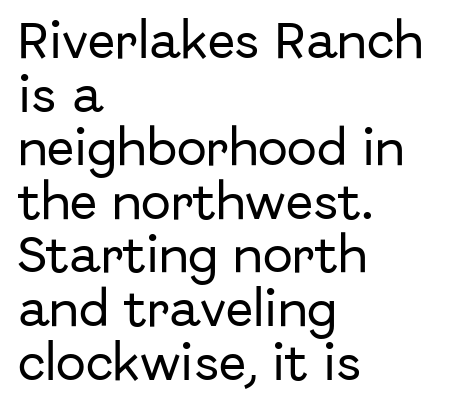
The image shows 40 px sans-serif type, upright; set left-aligned, normal line spacing (1.34x), normal letter spacing, not underlined; low stroke contrast and a medium x-height.
